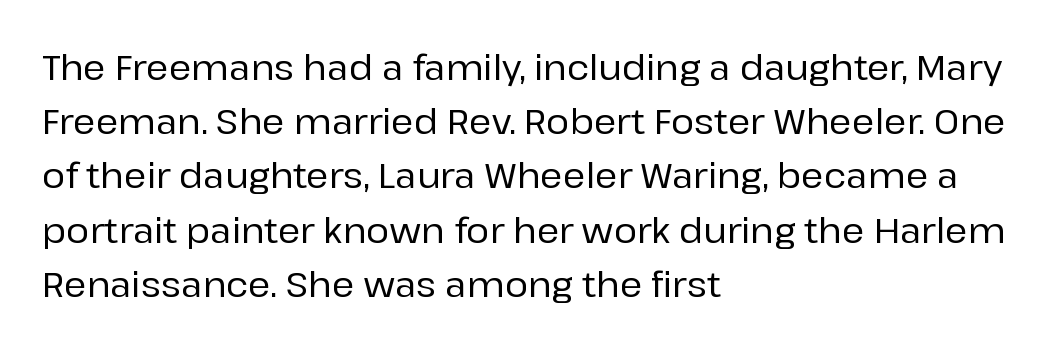
Q: Is the text italic (slanted)? A: No, it is upright.
Q: Is the typeface a serif or a sans-serif typeface? A: Sans-serif.
Q: Is the text underlined? A: No.
Q: How is the paragraph aligned? A: Left-aligned.
Q: Is the spacing between letters normal or unusually wide? A: Normal.
Q: Is the spacing between lines tight, normal or loose? A: Normal.
Q: Width (condensed, normal, or wide)? A: Normal.
Q: Stroke contrast? A: Low.
Q: x-height? A: Medium.
Q: Monospaced? A: No.
